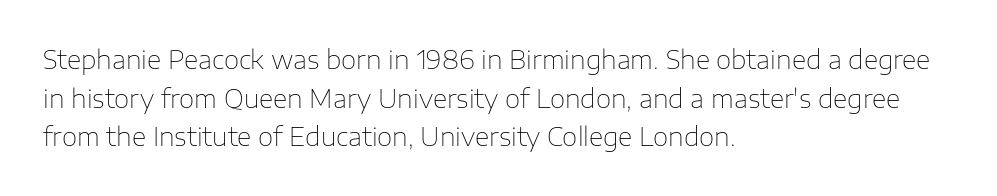
{"italic": "no", "bold": "no", "underline": "no", "align": "left", "line_spacing": "normal", "line_spacing_ratio": 1.55, "letter_spacing": "normal", "letter_spacing_em": 0.0, "glyph_px": 25}
